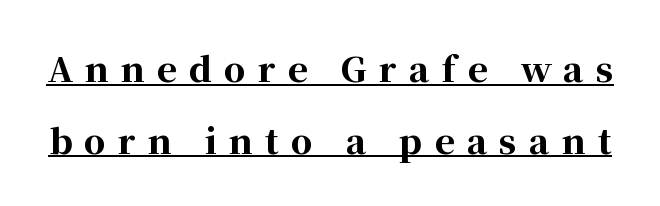
{"serif": "yes", "italic": "no", "bold": "yes", "weight": "bold", "width": "normal", "stroke_contrast": "high", "x_height": "medium", "monospaced": "no", "underline": "yes", "line_spacing": "loose", "line_spacing_ratio": 2.11, "letter_spacing": "wide", "letter_spacing_em": 0.36, "glyph_px": 34}
